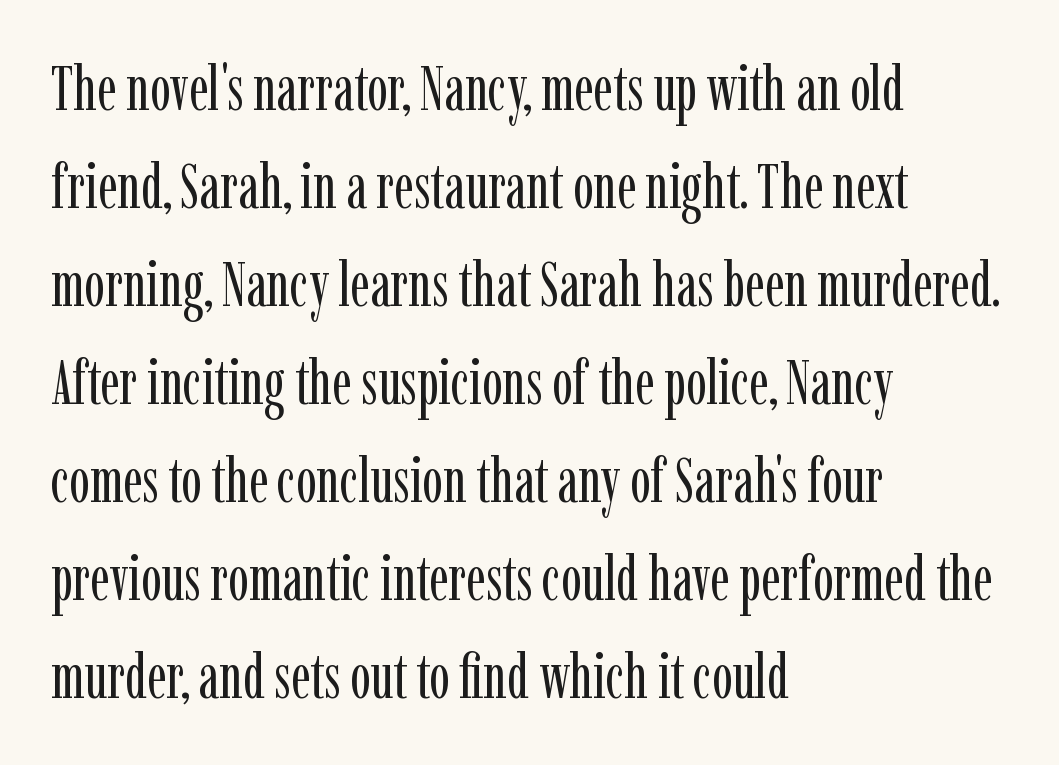
The image shows 62 px regular-weight, condensed serif type, upright; set left-aligned, normal line spacing (1.58x), normal letter spacing, not underlined; low stroke contrast and a medium x-height.
